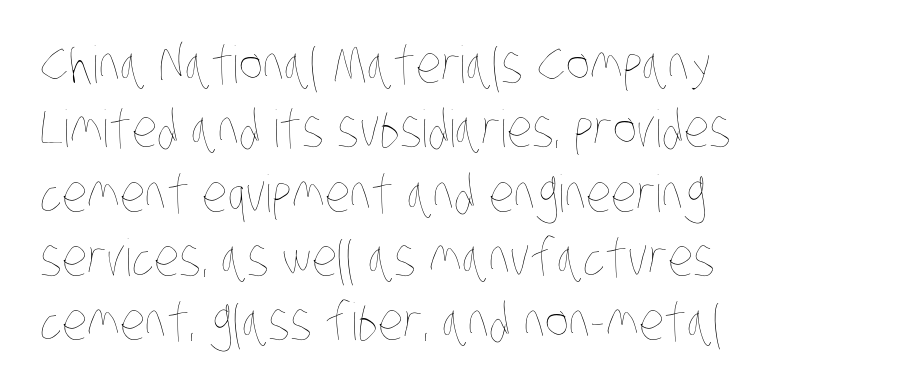
{"bold": "no", "weight": "thin", "width": "condensed", "stroke_contrast": "low", "x_height": "large", "monospaced": "no", "underline": "no", "align": "left", "line_spacing": "normal", "line_spacing_ratio": 1.26, "letter_spacing": "normal", "letter_spacing_em": 0.0, "glyph_px": 51}
